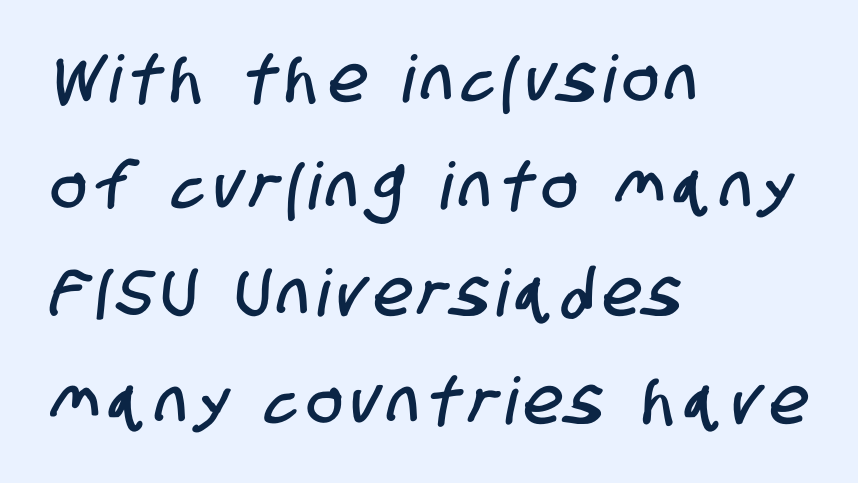
You can tell from the bare stems that sans-serif type was used. Varying glyph widths throughout — classic text-font behaviour. Just letters on the line, the space beneath them empty. Vertically, the passage feels balanced, rows spaced as you'd expect. The rendering anchors every line to the left-hand side.
